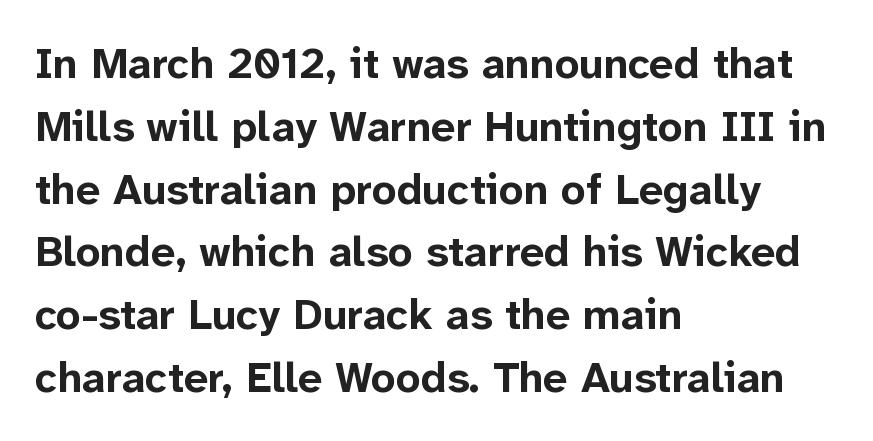
Q: Is the text bold? A: Yes.
Q: Is the text italic (slanted)? A: No, it is upright.
Q: Is the typeface a serif or a sans-serif typeface? A: Sans-serif.
Q: Is the text underlined? A: No.
Q: How is the paragraph aligned? A: Left-aligned.
Q: Is the spacing between letters normal or unusually wide? A: Normal.
Q: Is the spacing between lines tight, normal or loose? A: Normal.
Q: Width (condensed, normal, or wide)? A: Normal.
Q: Stroke contrast? A: Low.
Q: x-height? A: Medium.
Q: Monospaced? A: No.
